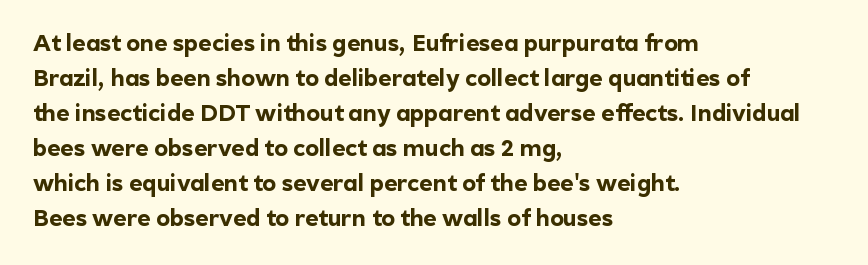
{"italic": "no", "bold": "yes", "underline": "no", "align": "left", "line_spacing": "normal", "line_spacing_ratio": 1.52, "letter_spacing": "normal", "letter_spacing_em": 0.0, "glyph_px": 23}
